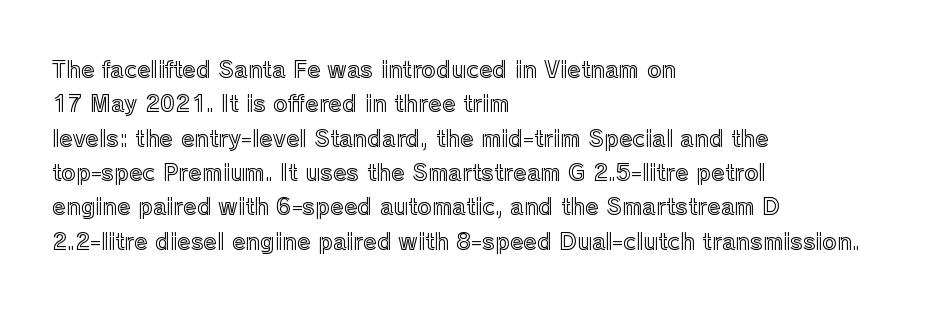
The image shows 22 px text type, upright; set left-aligned, normal line spacing (1.56x), normal letter spacing, not underlined.
